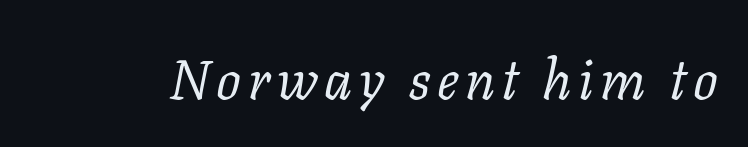
{"serif": "yes", "italic": "yes", "lean": "right", "slant_degrees": 11, "bold": "no", "weight": "regular", "width": "normal", "stroke_contrast": "low", "x_height": "medium", "monospaced": "no", "underline": "no", "glyph_px": 55}
